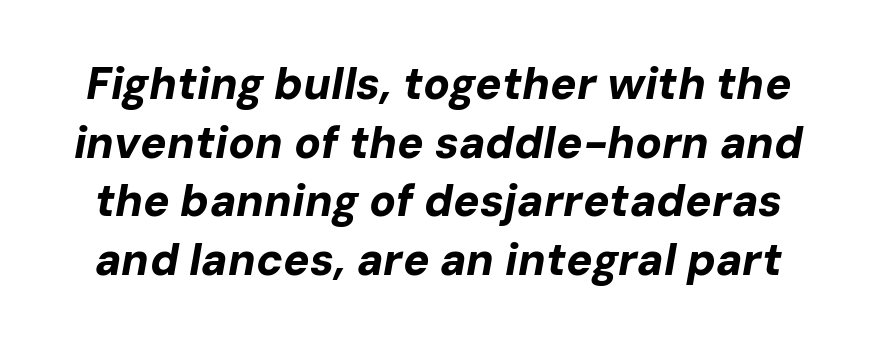
Regarding leading, the lines here are spaced in the standard way. Would a proofreader flag this as italicized? Yes. The horizontal fit of the characters is conventional and even. The letters advance in unequal steps, a hallmark of proportional type.
